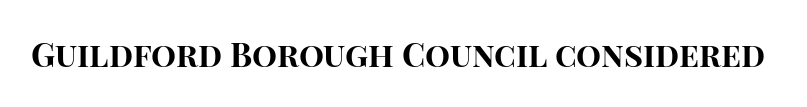
The image shows 33 px bold sans-serif type, upright; set normal letter spacing, not underlined; high stroke contrast and a large x-height.
